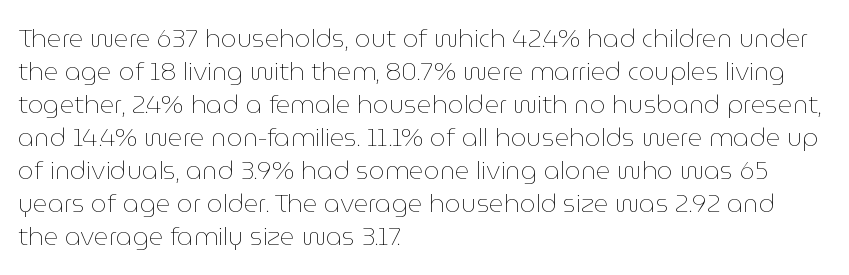
The setting favours the left margin, as ordinary paragraphs usually do. The letters stand upright; this is a roman face. Does the leading feel generous? No, just average. The passage shown has conventional tracking throughout. Each stroke keeps to a modest, everyday thickness or less.
